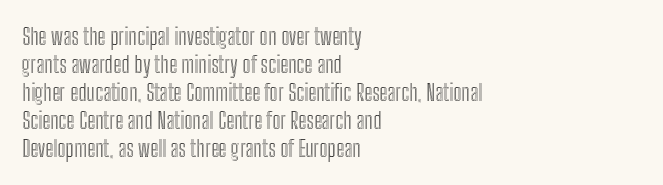
{"italic": "no", "underline": "no", "align": "left", "line_spacing_ratio": 1.22, "letter_spacing": "normal", "letter_spacing_em": 0.0, "glyph_px": 23}
